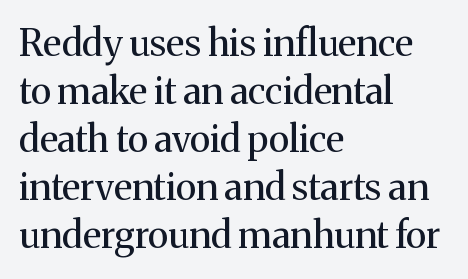
{"serif": "yes", "italic": "no", "bold": "no", "weight": "regular", "width": "normal", "stroke_contrast": "medium", "x_height": "medium", "monospaced": "no", "underline": "no", "align": "left", "line_spacing": "normal", "line_spacing_ratio": 1.3, "letter_spacing": "normal", "letter_spacing_em": 0.0, "glyph_px": 37}
